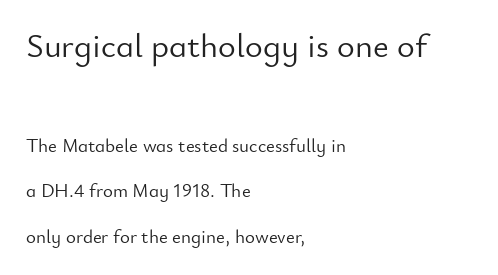
The image shows 34 px light sans-serif type, upright; set left-aligned, loose line spacing (2.38x), normal letter spacing, not underlined; the first (top) block is 1.79x larger; low stroke contrast and a small x-height.
